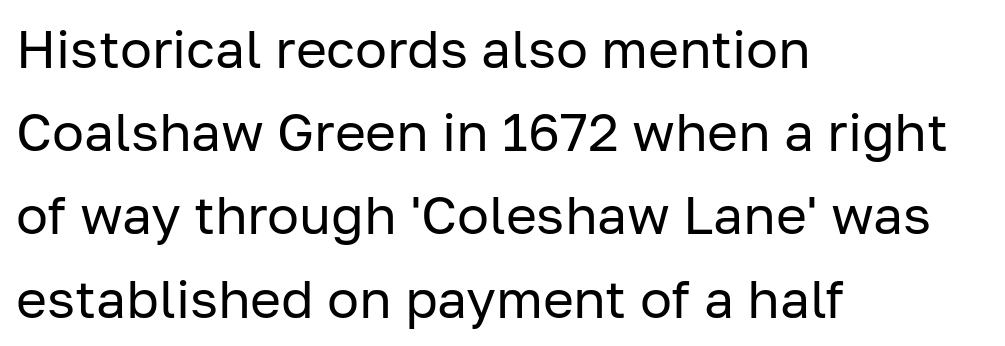
The image shows 53 px regular-weight sans-serif type, upright; set left-aligned, normal line spacing (1.57x), normal letter spacing, not underlined; low stroke contrast and a medium x-height.
